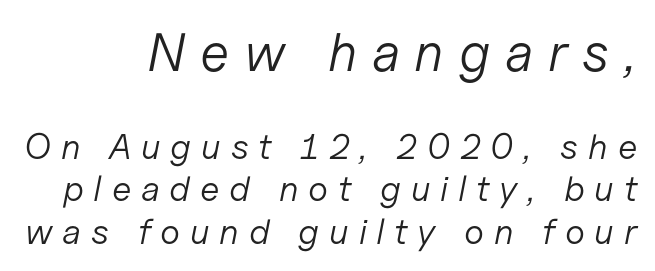
{"italic": "yes", "lean": "right", "slant_degrees": 11, "bold": "no", "weight": "light", "width": "normal", "stroke_contrast": "low", "x_height": "medium", "monospaced": "no", "underline": "no", "align": "right", "line_spacing_ratio": 1.17, "letter_spacing": "wide", "letter_spacing_em": 0.27, "larger_block": "first", "size_ratio": 1.5, "glyph_px": 54}
